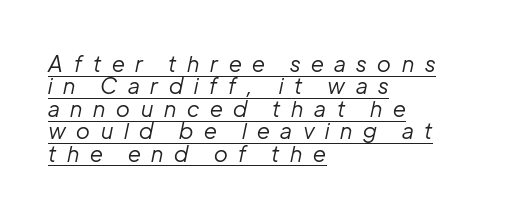
Is this a heavy cut? Hardly; it is regular or lighter. The designer dialed line spacing down below the default. The lettering tilts uniformly, giving the passage an italic look. Emphasis is given by a line drawn under the lettering. The lines in this sample share a left origin and differ only in where they stop. Words appear elongated and porous because spacing is wide.
